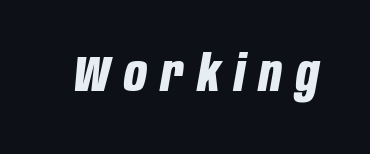
Q: Is the text bold? A: Yes.
Q: Is the text italic (slanted)? A: Yes, it leans right by about 10 degrees.
Q: Is the text underlined? A: No.
Q: Is the spacing between letters normal or unusually wide? A: Unusually wide.
Q: Width (condensed, normal, or wide)? A: Condensed.
Q: Stroke contrast? A: Low.
Q: x-height? A: Large.
Q: Monospaced? A: No.
